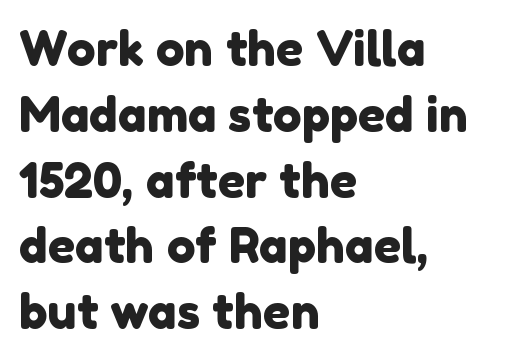
Vertical spacing — default. Lines of text with bare space underneath. Spacing between characters is what you'd get straight out of the box. Is this a sans? Yes — the strokes have no serifs.
